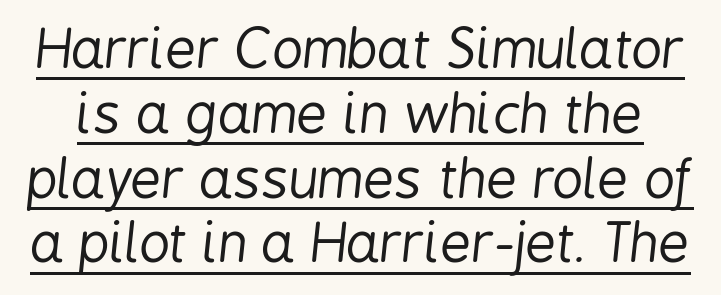
{"italic": "yes", "lean": "right", "slant_degrees": 6, "bold": "no", "weight": "regular", "width": "condensed", "stroke_contrast": "low", "x_height": "medium", "monospaced": "no", "underline": "yes", "line_spacing_ratio": 1.2, "letter_spacing": "normal", "letter_spacing_em": 0.0, "glyph_px": 54}
